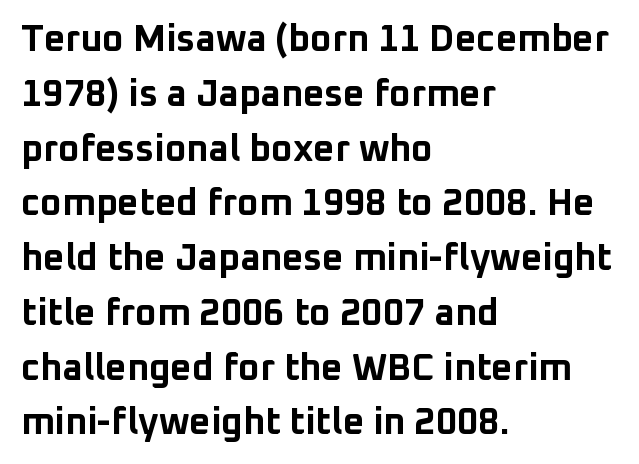
The image shows 37 px bold sans-serif type, upright; set left-aligned, normal line spacing (1.48x), normal letter spacing, not underlined; low stroke contrast and a medium x-height.
